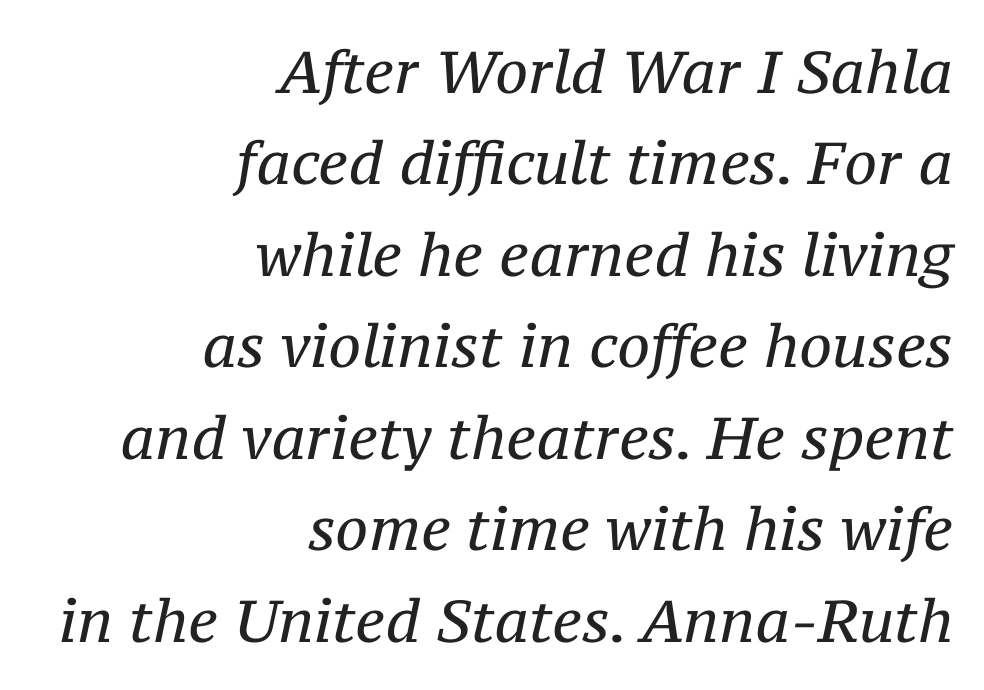
Any mark beneath the type? The region is blank. The font sits on the lighter half of the weight spectrum, regular included. Character widths vary here, with narrow letters taking less room than wide ones. There is no visible air inserted between adjacent glyphs.
